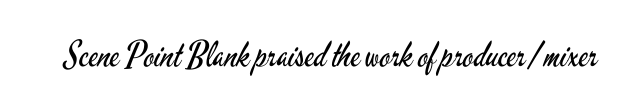
The image shows 35 px regular-weight, condensed sans-serif type; set normal letter spacing, not underlined; low stroke contrast and a small x-height.
